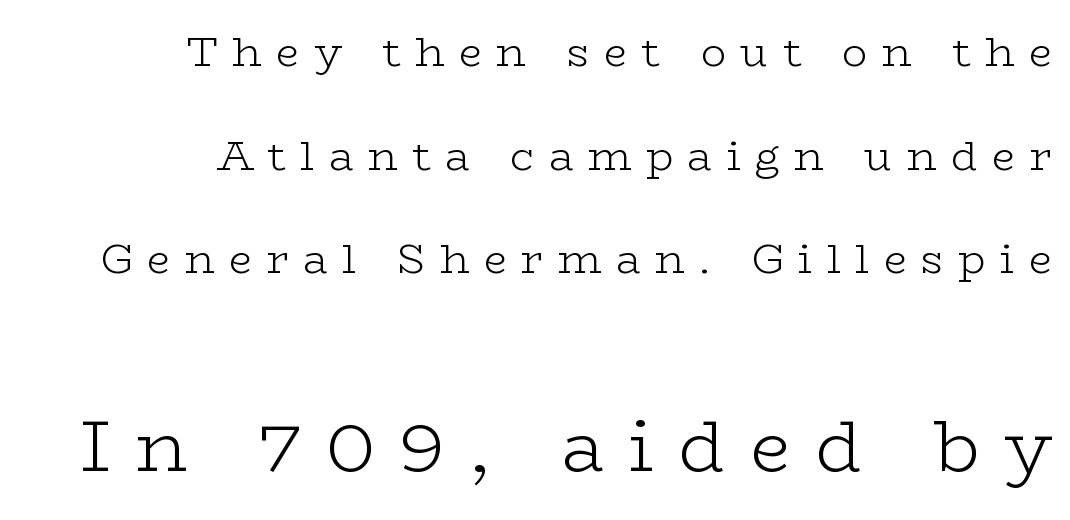
Q: Is the text bold? A: No.
Q: Is the text italic (slanted)? A: No, it is upright.
Q: Is the typeface a serif or a sans-serif typeface? A: Serif.
Q: Is the text underlined? A: No.
Q: How is the paragraph aligned? A: Right-aligned.
Q: Is the spacing between letters normal or unusually wide? A: Unusually wide.
Q: Is the spacing between lines tight, normal or loose? A: Loose.
Q: Which block of text is set in a larger size, the first (top) or the second (bottom)? A: The second (bottom) one.
Q: Width (condensed, normal, or wide)? A: Wide.
Q: Stroke contrast? A: Low.
Q: x-height? A: Medium.
Q: Monospaced? A: No.
